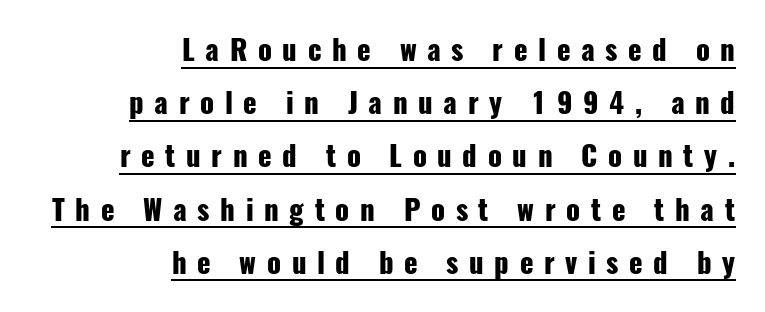
The image shows 28 px heavy, condensed sans-serif type, upright; set right-aligned, loose line spacing (1.9x), unusually wide letter spacing (+0.38 em), underlined; low stroke contrast and a medium x-height.
